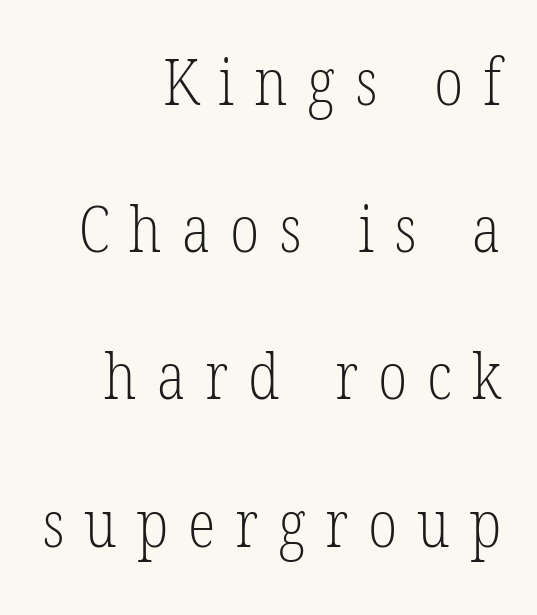
{"serif": "yes", "bold": "no", "weight": "light", "width": "condensed", "stroke_contrast": "low", "x_height": "medium", "monospaced": "no", "underline": "no", "align": "right", "line_spacing": "loose", "line_spacing_ratio": 2.3, "letter_spacing": "wide", "letter_spacing_em": 0.31, "glyph_px": 64}
